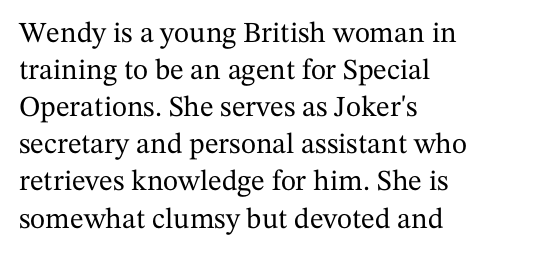
{"serif": "yes", "italic": "no", "width": "normal", "stroke_contrast": "medium", "x_height": "medium", "monospaced": "no", "underline": "no", "align": "left", "line_spacing": "normal", "line_spacing_ratio": 1.28, "letter_spacing": "normal", "letter_spacing_em": 0.0, "glyph_px": 29}
